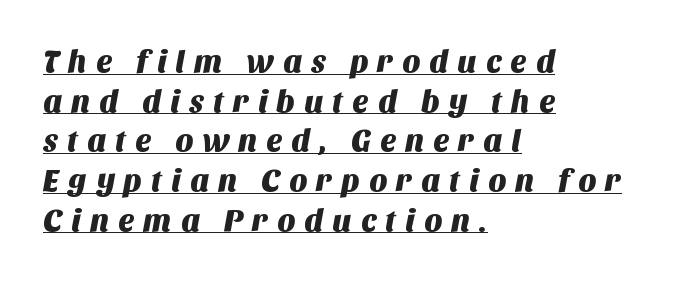
{"serif": "no", "width": "normal", "stroke_contrast": "medium", "x_height": "large", "monospaced": "no", "underline": "yes", "align": "left", "line_spacing": "normal", "line_spacing_ratio": 1.28, "letter_spacing": "wide", "letter_spacing_em": 0.28, "glyph_px": 31}
